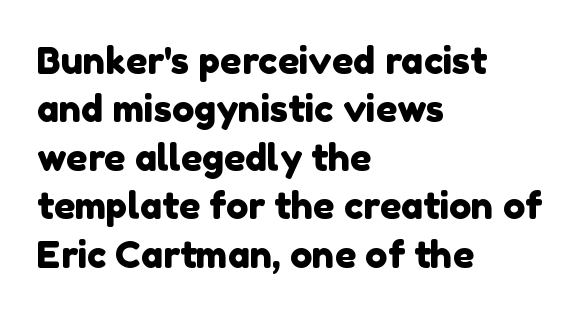
The image shows 37 px sans-serif type; set left-aligned, normal line spacing (1.31x), normal letter spacing, not underlined; low stroke contrast and a medium x-height.
